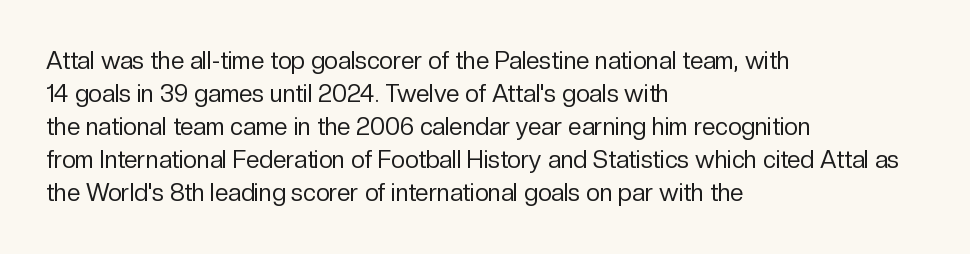
Q: Is the text bold? A: No.
Q: Is the text italic (slanted)? A: No, it is upright.
Q: Is the text underlined? A: No.
Q: How is the paragraph aligned? A: Left-aligned.
Q: Is the spacing between letters normal or unusually wide? A: Normal.
Q: Is the spacing between lines tight, normal or loose? A: Normal.
